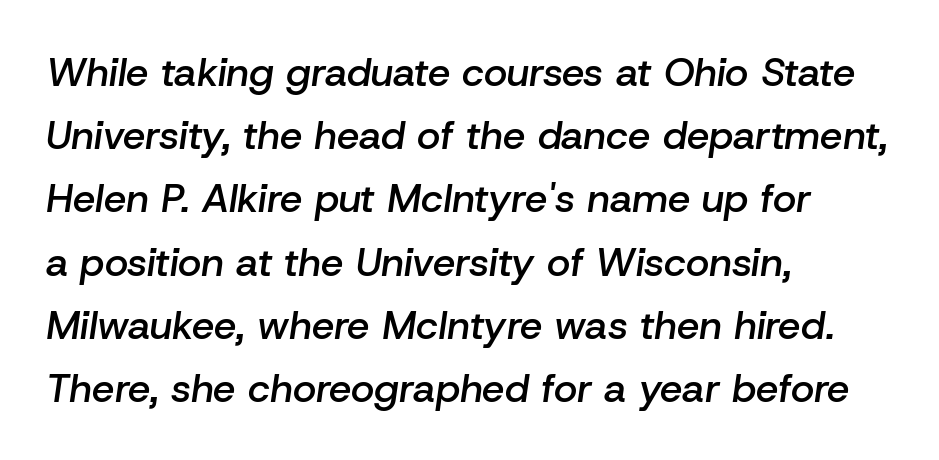
{"italic": "yes", "lean": "right", "slant_degrees": 8, "bold": "semi", "weight": "semibold", "width": "normal", "stroke_contrast": "low", "x_height": "medium", "monospaced": "no", "underline": "no", "align": "left", "line_spacing": "normal", "line_spacing_ratio": 1.58, "letter_spacing": "normal", "letter_spacing_em": 0.0, "glyph_px": 40}
